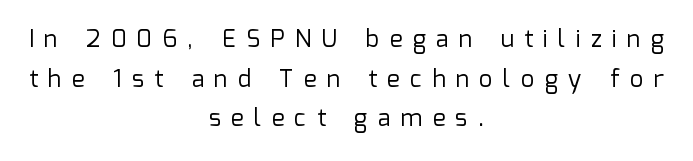
Q: Is the text bold? A: No.
Q: Is the text italic (slanted)? A: No, it is upright.
Q: Is the text underlined? A: No.
Q: How is the paragraph aligned? A: Centered.
Q: Is the spacing between letters normal or unusually wide? A: Unusually wide.
Q: Is the spacing between lines tight, normal or loose? A: Normal.
